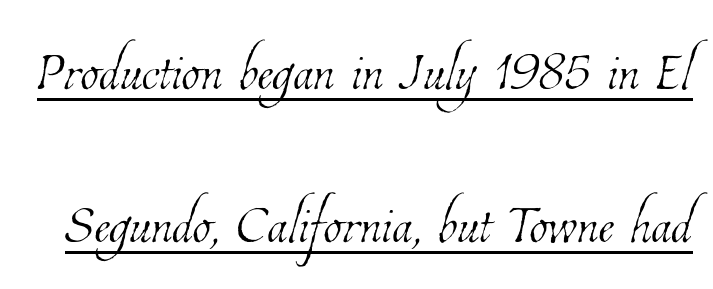
The line texture is even and compact thanks to regular tracking. Beneath each row of characters lies a ruled line. Heft: none added — not bold. The rendering uses a large line-height, opening up the rows. The letters advance in unequal steps, a hallmark of proportional type.
